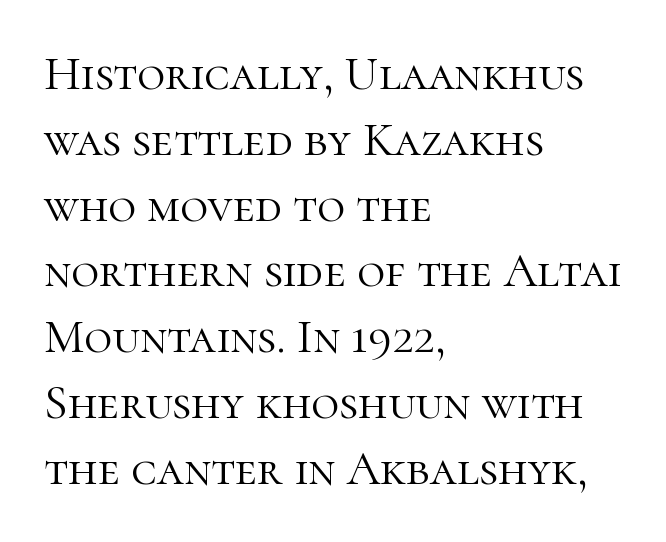
{"serif": "yes", "italic": "no", "bold": "no", "weight": "light", "width": "normal", "stroke_contrast": "high", "x_height": "medium", "monospaced": "no", "underline": "no", "align": "left", "line_spacing": "normal", "line_spacing_ratio": 1.37, "letter_spacing": "normal", "letter_spacing_em": 0.0, "glyph_px": 48}
